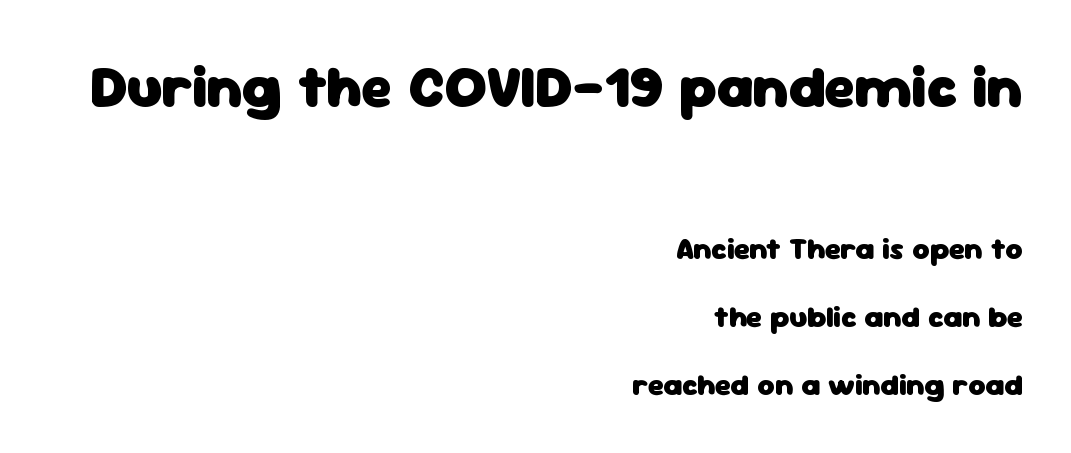
The image shows 59 px heavy sans-serif type, upright; set right-aligned, loose line spacing (2.27x), normal letter spacing, not underlined; the first (top) block is 1.97x larger; low stroke contrast and a medium x-height.
